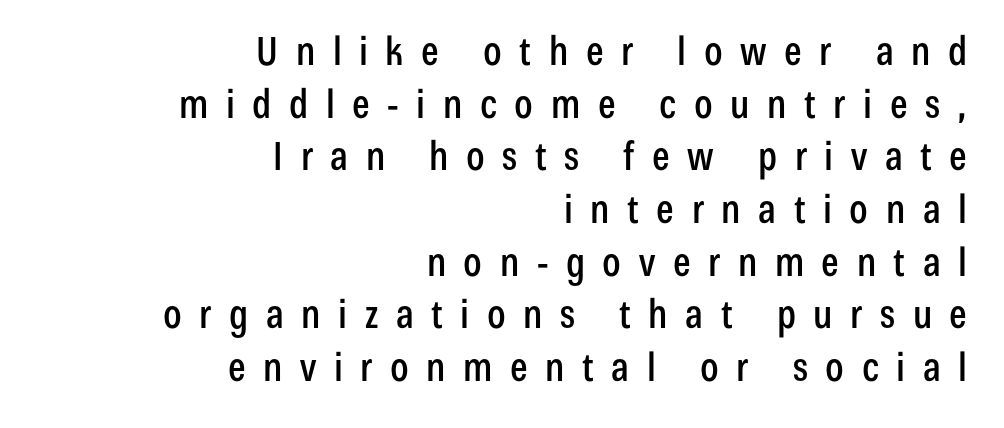
{"serif": "no", "italic": "no", "width": "condensed", "stroke_contrast": "low", "x_height": "medium", "monospaced": "no", "underline": "no", "align": "right", "line_spacing": "normal", "line_spacing_ratio": 1.35, "letter_spacing": "wide", "letter_spacing_em": 0.45, "glyph_px": 39}
